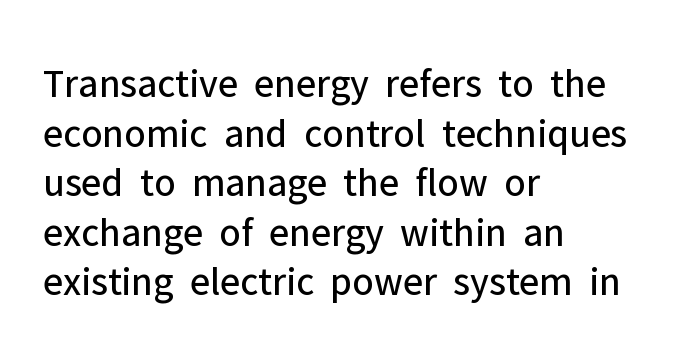
The image shows 41 px regular-weight sans-serif type, upright; set left-aligned, line spacing 1.21x, normal letter spacing, not underlined; low stroke contrast and a medium x-height.
